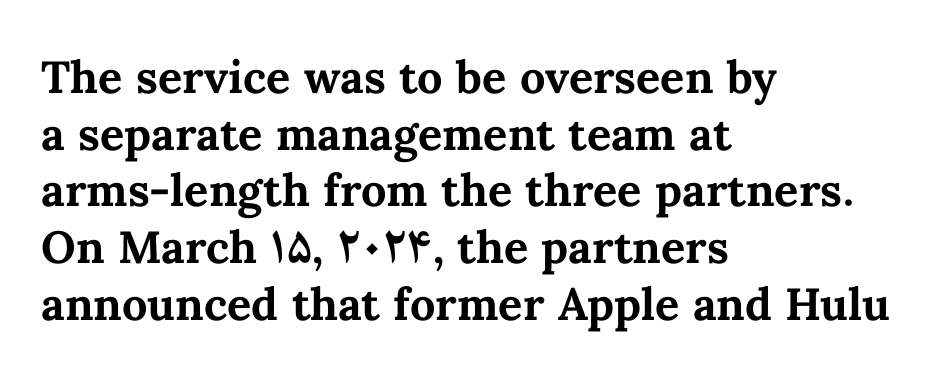
The image shows 45 px bold type, upright; set left-aligned, normal line spacing (1.26x), normal letter spacing, not underlined; medium stroke contrast and a medium x-height.
